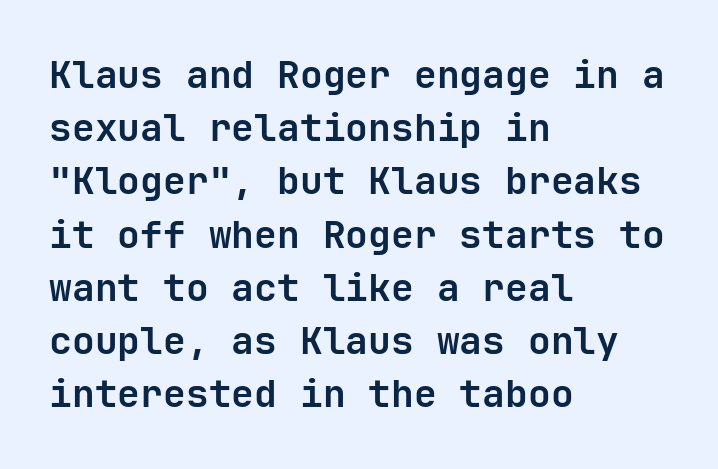
Q: Is the text bold? A: Yes.
Q: Is the text italic (slanted)? A: No, it is upright.
Q: Is the typeface a serif or a sans-serif typeface? A: Sans-serif.
Q: Is the text underlined? A: No.
Q: How is the paragraph aligned? A: Left-aligned.
Q: Is the spacing between letters normal or unusually wide? A: Normal.
Q: Is the spacing between lines tight, normal or loose? A: Normal.
Q: Width (condensed, normal, or wide)? A: Normal.
Q: Stroke contrast? A: Low.
Q: x-height? A: Medium.
Q: Monospaced? A: Yes.
